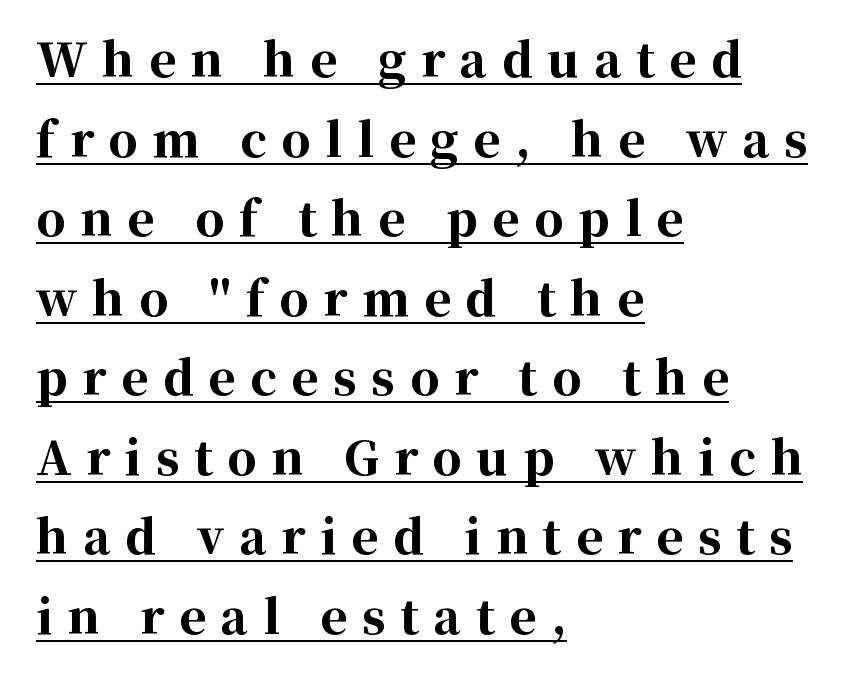
The image shows 46 px bold serif type, upright; set left-aligned, line spacing 1.73x, unusually wide letter spacing (+0.32 em), underlined; high stroke contrast and a medium x-height.
